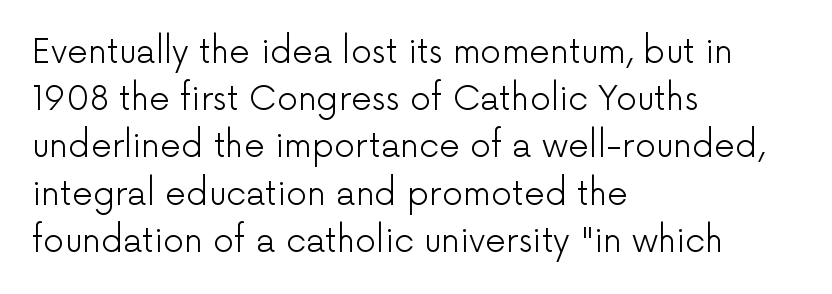
The letters carry no serifs — their stems end cleanly without finishing strokes. Each line starts at the same left margin while the right side varies. Compared with typical paragraphs, the rows here are spaced about the same. The lettering stays uniformly vertical, giving the passage a roman look. Note the varied advance widths — an 'i' is clearly narrower than an 'm'. You could call the tracking neutral — neither tight nor loose.
